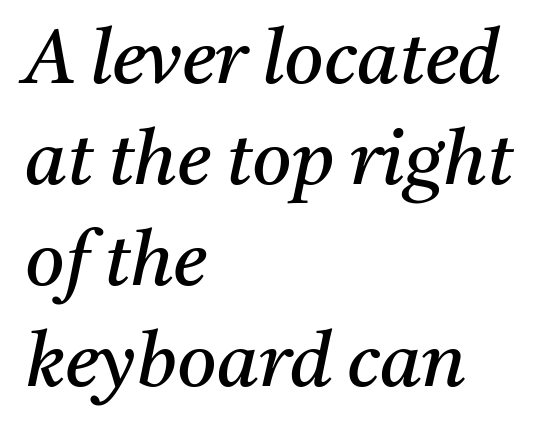
{"serif": "yes", "italic": "yes", "lean": "right", "slant_degrees": 11, "bold": "no", "weight": "regular", "width": "normal", "stroke_contrast": "medium", "x_height": "medium", "monospaced": "no", "underline": "no", "align": "left", "line_spacing": "normal", "line_spacing_ratio": 1.33, "letter_spacing": "normal", "letter_spacing_em": 0.0, "glyph_px": 76}
